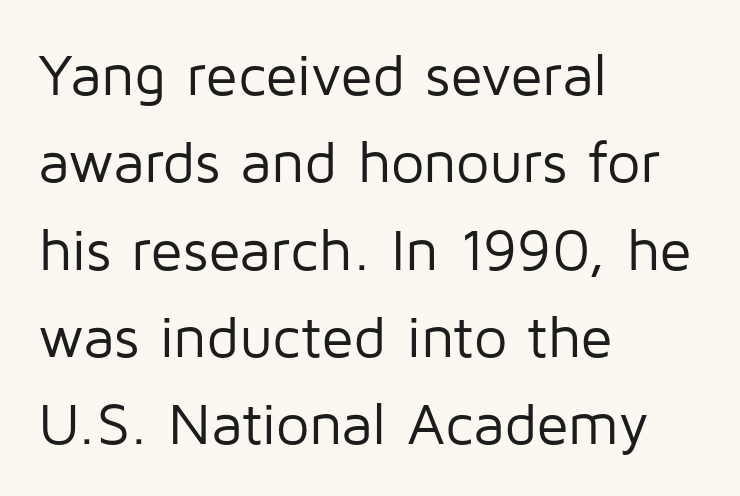
{"serif": "no", "italic": "no", "bold": "no", "weight": "regular", "width": "normal", "stroke_contrast": "low", "x_height": "medium", "monospaced": "no", "underline": "no", "align": "left", "line_spacing": "normal", "line_spacing_ratio": 1.48, "letter_spacing": "normal", "letter_spacing_em": 0.0, "glyph_px": 59}
